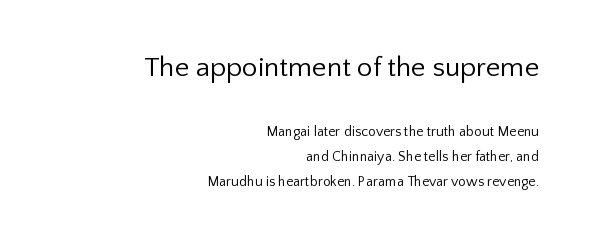
The image shows 28 px regular-weight sans-serif type, upright; set right-aligned, line spacing 1.78x, normal letter spacing, not underlined; the first (top) block is 2.0x larger; low stroke contrast and a medium x-height.
